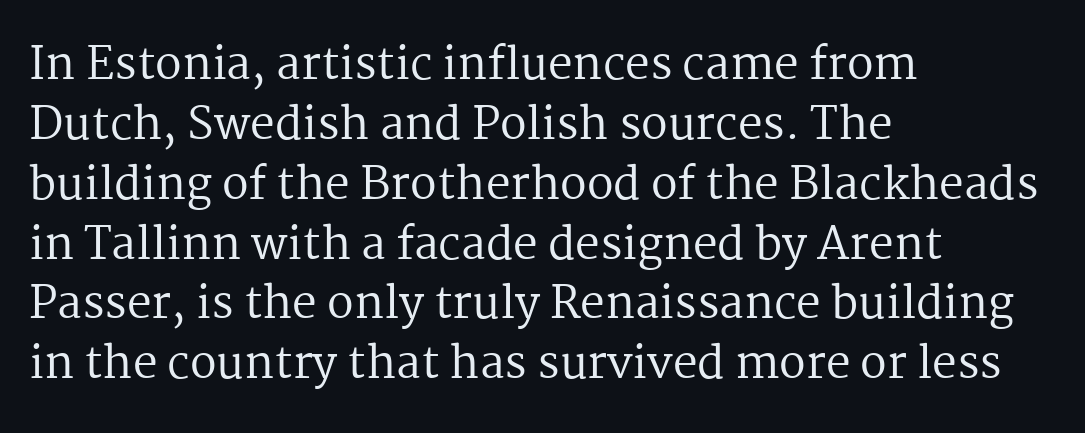
The image shows 44 px regular-weight serif type, upright; set left-aligned, normal line spacing (1.36x), normal letter spacing, not underlined; medium stroke contrast and a medium x-height.
